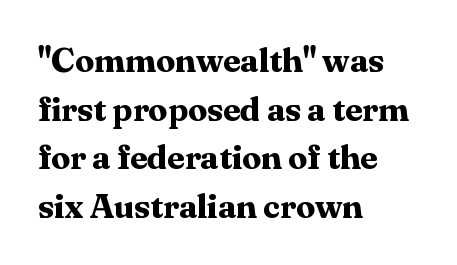
Q: Is the text bold? A: Yes.
Q: Is the text italic (slanted)? A: No, it is upright.
Q: Is the typeface a serif or a sans-serif typeface? A: Serif.
Q: Is the text underlined? A: No.
Q: How is the paragraph aligned? A: Left-aligned.
Q: Is the spacing between letters normal or unusually wide? A: Normal.
Q: Is the spacing between lines tight, normal or loose? A: Normal.
Q: Width (condensed, normal, or wide)? A: Normal.
Q: Stroke contrast? A: Medium.
Q: x-height? A: Medium.
Q: Monospaced? A: No.
